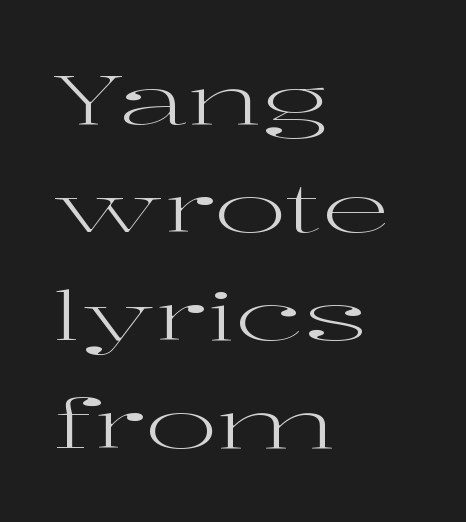
Q: Is the text bold? A: No.
Q: Is the text italic (slanted)? A: No, it is upright.
Q: Is the typeface a serif or a sans-serif typeface? A: Serif.
Q: Is the text underlined? A: No.
Q: How is the paragraph aligned? A: Left-aligned.
Q: Is the spacing between letters normal or unusually wide? A: Normal.
Q: Is the spacing between lines tight, normal or loose? A: Normal.
Q: Width (condensed, normal, or wide)? A: Wide.
Q: Stroke contrast? A: High.
Q: x-height? A: Medium.
Q: Monospaced? A: No.
